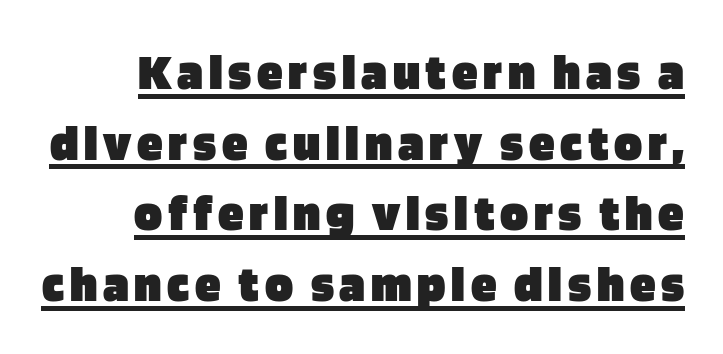
This sample uses an upright cut, with every glyph sitting square on the baseline. The block of text has a typical density, with ordinary space between rows. Honestly, the underline is the first thing you notice here. The face used here is proportionally spaced, like ordinary book or web type. Regarding serifs, this sample does without them. Heavy-handed strokes throughout: this text is bold.
